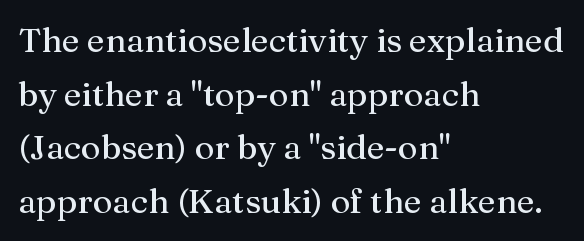
The lines in this sample share a left origin and differ only in where they stop. You could not count columns in this text — the font is proportionally spaced. Glance below the letters and you will spot only blank space. Glyph-to-glyph distance matches everyday printed text.
